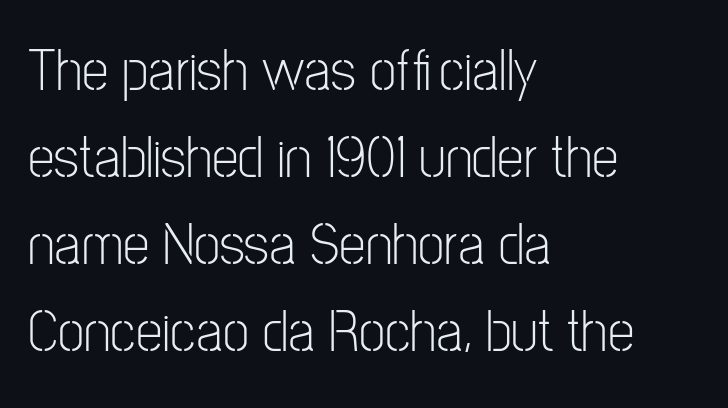
The letters advance in unequal steps, a hallmark of proportional type. Leading: standard. The characters display no serif detailing; their extremities are plain. Each stroke keeps to a modest, everyday thickness or less. In terms of posture, this sample is upright. Unmarked baselines from the first word to the last.
